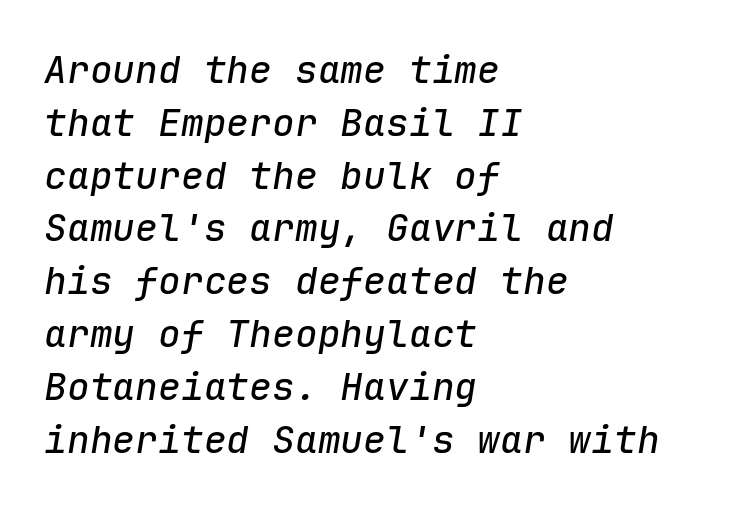
Q: Is the text italic (slanted)? A: Yes, it leans right by about 9 degrees.
Q: Is the text underlined? A: No.
Q: How is the paragraph aligned? A: Left-aligned.
Q: Is the spacing between letters normal or unusually wide? A: Normal.
Q: Is the spacing between lines tight, normal or loose? A: Normal.
Q: Width (condensed, normal, or wide)? A: Normal.
Q: Stroke contrast? A: Low.
Q: x-height? A: Medium.
Q: Monospaced? A: Yes.
